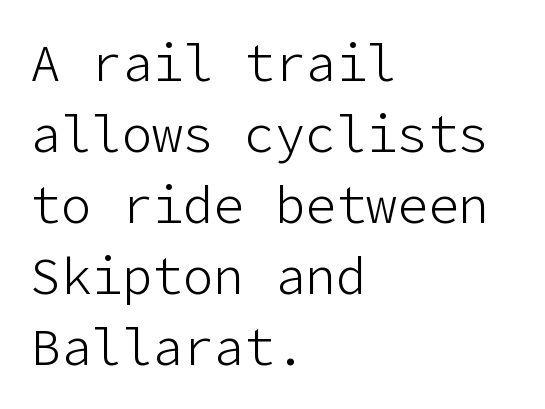
{"serif": "no", "italic": "no", "bold": "no", "weight": "light", "width": "normal", "stroke_contrast": "low", "x_height": "medium", "underline": "no", "align": "left", "line_spacing": "normal", "line_spacing_ratio": 1.39, "letter_spacing": "normal", "letter_spacing_em": 0.0, "glyph_px": 51}
